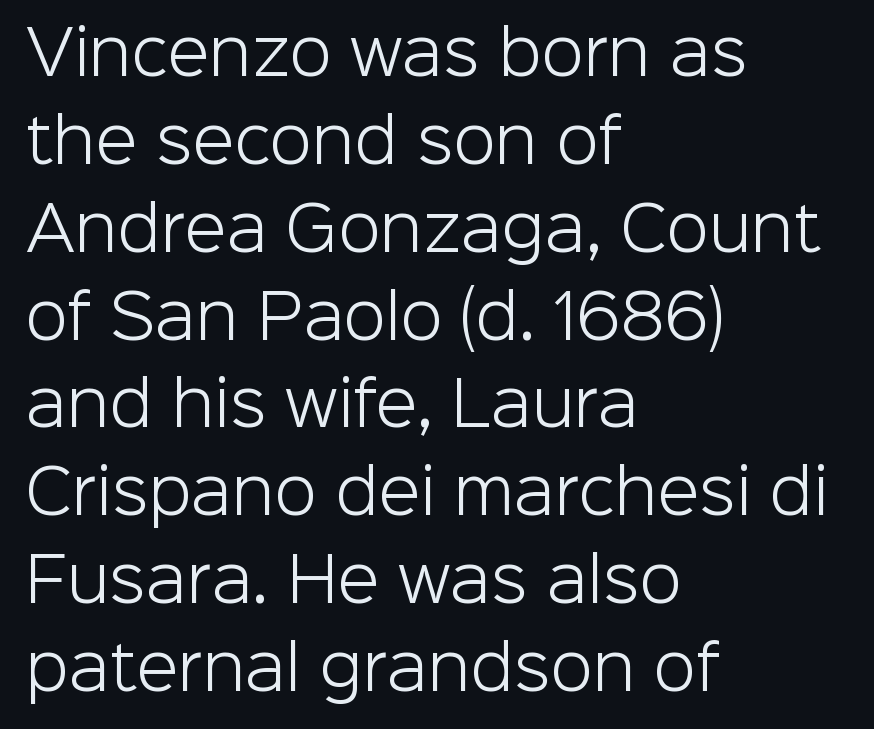
{"serif": "no", "italic": "no", "bold": "no", "weight": "light", "width": "normal", "stroke_contrast": "low", "x_height": "medium", "monospaced": "no", "underline": "no", "align": "left", "line_spacing": "normal", "line_spacing_ratio": 1.44, "letter_spacing": "normal", "letter_spacing_em": 0.0, "glyph_px": 61}
